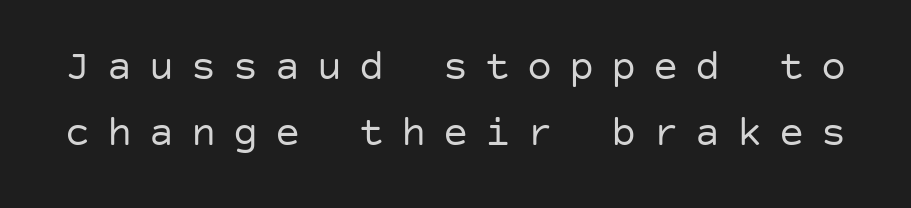
The image shows 42 px regular-weight sans-serif type, upright; set normal line spacing (1.57x), unusually wide letter spacing (+0.4 em), not underlined; low stroke contrast and a large x-height.
